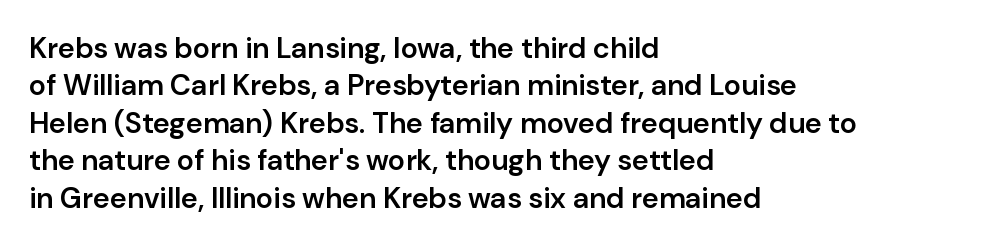
{"serif": "no", "italic": "no", "bold": "semi", "weight": "semibold", "width": "normal", "stroke_contrast": "low", "x_height": "medium", "monospaced": "no", "underline": "no", "align": "left", "line_spacing": "normal", "line_spacing_ratio": 1.29, "letter_spacing": "normal", "letter_spacing_em": 0.0, "glyph_px": 29}
